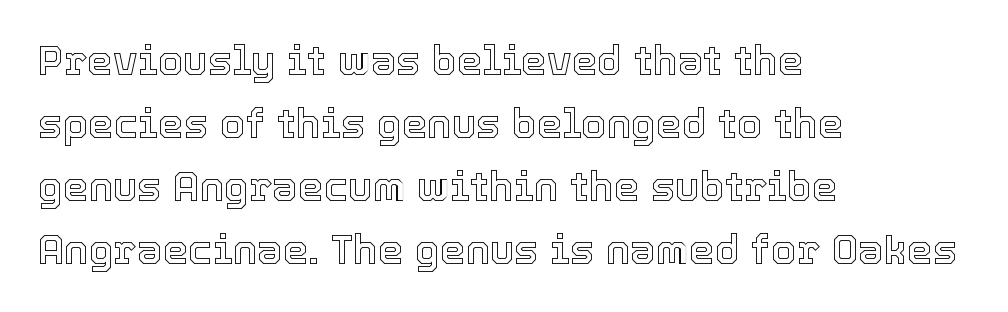
Evenly set lines give the paragraph a standard silhouette. A classic flush-left, rag-right setting is used for this passage. The face used here is rendered with its standard letterfit. Beneath every word, the page is bare.
